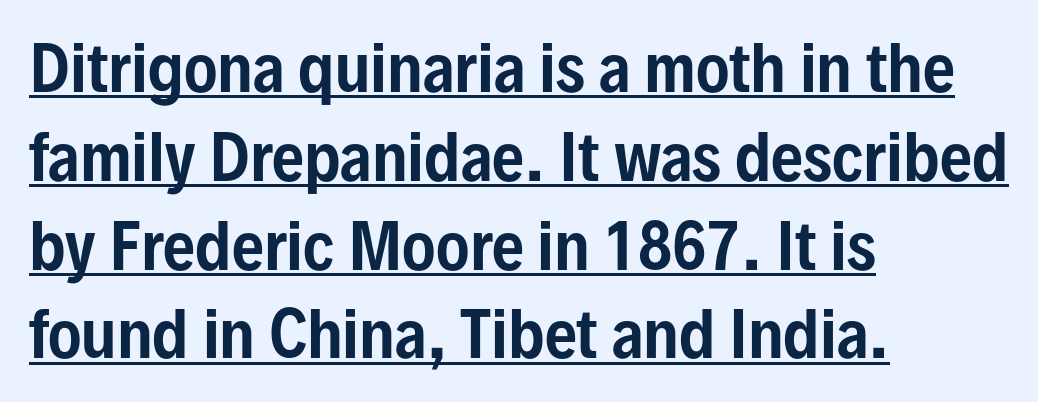
The image shows 63 px condensed sans-serif type, upright; set left-aligned, normal line spacing (1.41x), normal letter spacing, underlined; low stroke contrast and a medium x-height.
